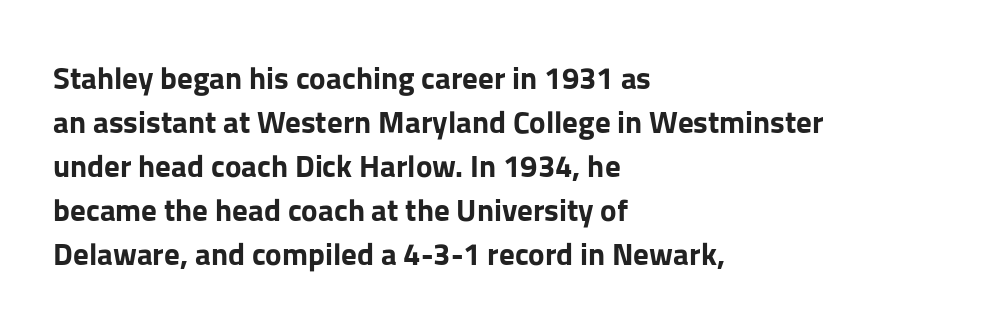
Q: Is the text bold? A: Yes.
Q: Is the text italic (slanted)? A: No, it is upright.
Q: Is the typeface a serif or a sans-serif typeface? A: Sans-serif.
Q: Is the text underlined? A: No.
Q: How is the paragraph aligned? A: Left-aligned.
Q: Is the spacing between letters normal or unusually wide? A: Normal.
Q: Is the spacing between lines tight, normal or loose? A: Normal.
Q: Width (condensed, normal, or wide)? A: Normal.
Q: Stroke contrast? A: Low.
Q: x-height? A: Medium.
Q: Monospaced? A: No.
